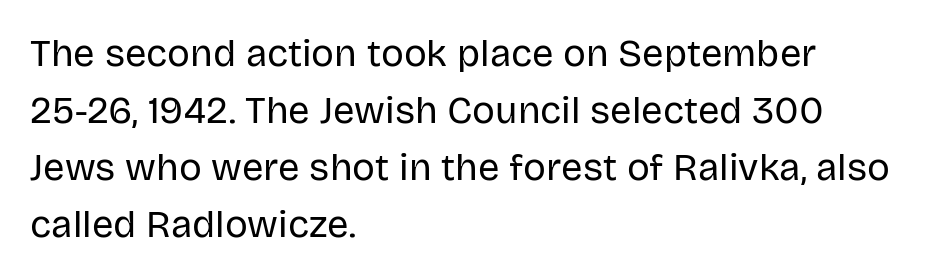
Q: Is the text bold? A: No.
Q: Is the text italic (slanted)? A: No, it is upright.
Q: Is the typeface a serif or a sans-serif typeface? A: Sans-serif.
Q: Is the text underlined? A: No.
Q: How is the paragraph aligned? A: Left-aligned.
Q: Is the spacing between letters normal or unusually wide? A: Normal.
Q: Is the spacing between lines tight, normal or loose? A: Normal.
Q: Width (condensed, normal, or wide)? A: Normal.
Q: Stroke contrast? A: Low.
Q: x-height? A: Large.
Q: Monospaced? A: No.
